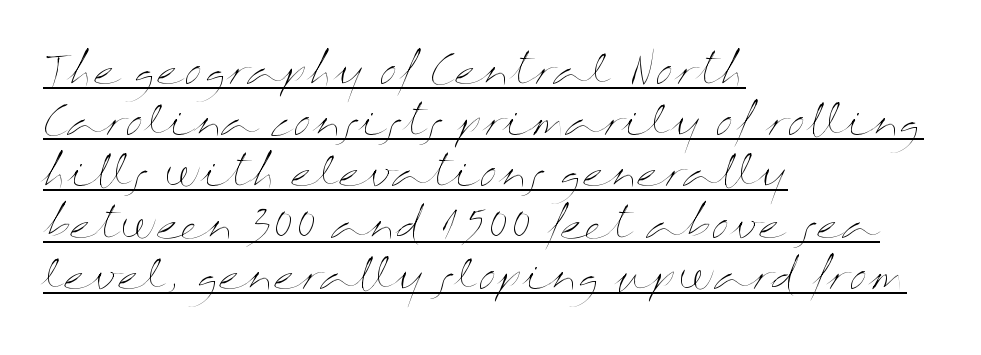
The image shows 41 px thin, wide type; set left-aligned, normal line spacing (1.25x), normal letter spacing, underlined; medium stroke contrast and a medium x-height.
